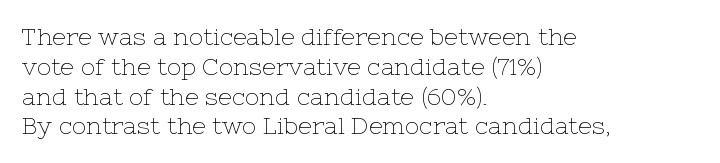
The image shows 24 px text type, upright; set left-aligned, line spacing 1.24x, normal letter spacing, not underlined.
